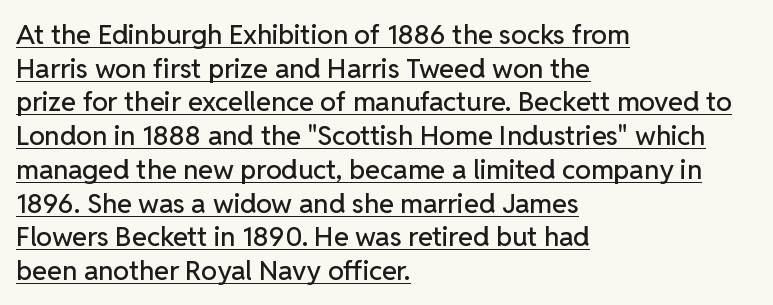
Successive baselines arrive at the customary interval. In terms of posture, this sample is upright. The lines are quadded left. The words here are underlined. There is no visible air inserted between adjacent glyphs.
